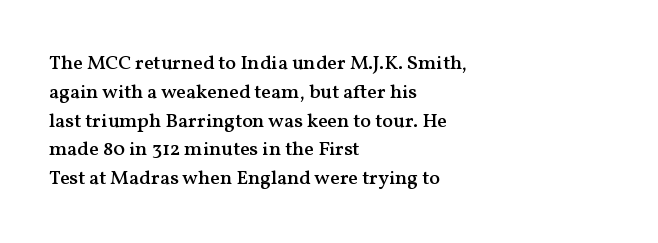
The image shows 20 px text type, upright; set left-aligned, normal line spacing (1.44x), normal letter spacing, not underlined.
